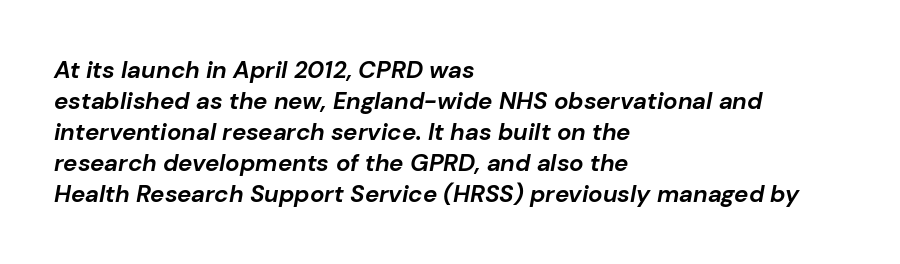
The image shows 24 px bold type, italic (leaning right); set left-aligned, normal line spacing (1.29x), normal letter spacing, not underlined.
